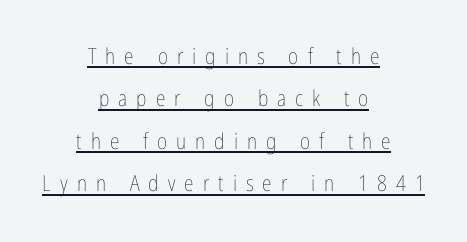
Designer's note — italics off, roman on. Quick note: interline space is abundant. The sample's only ornament is a line tracing under the words. Vertical stems look standard width or narrower in stroke. Someone cranked the tracking dial way up on this one. Visually the block forms a symmetrical silhouette, jagged on both flanks.
